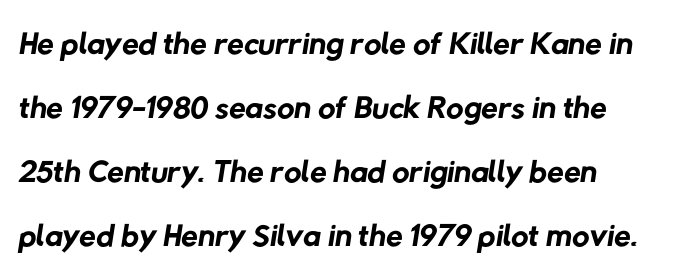
The image shows 48 px regular-weight sans-serif type; set left-aligned, normal line spacing (1.33x), normal letter spacing, not underlined; low stroke contrast and a medium x-height.
